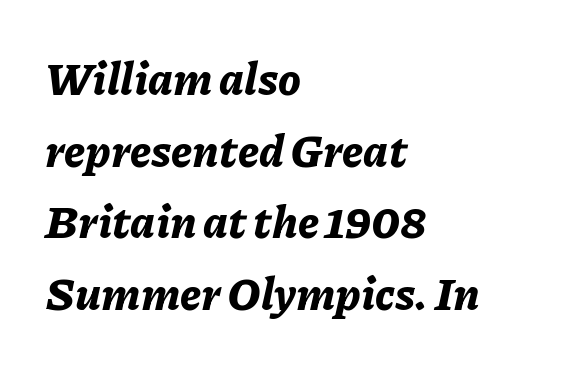
The compositor pushed each line to the left boundary. Descenders are the only things crossing below the line. Nobody touched the tracking dial on this one. The specimen reads as italic at a glance. This sample has the flowing, uneven cadence of proportional lettering. Is the type bold? Yes — the strokes are clearly thick and heavy.
